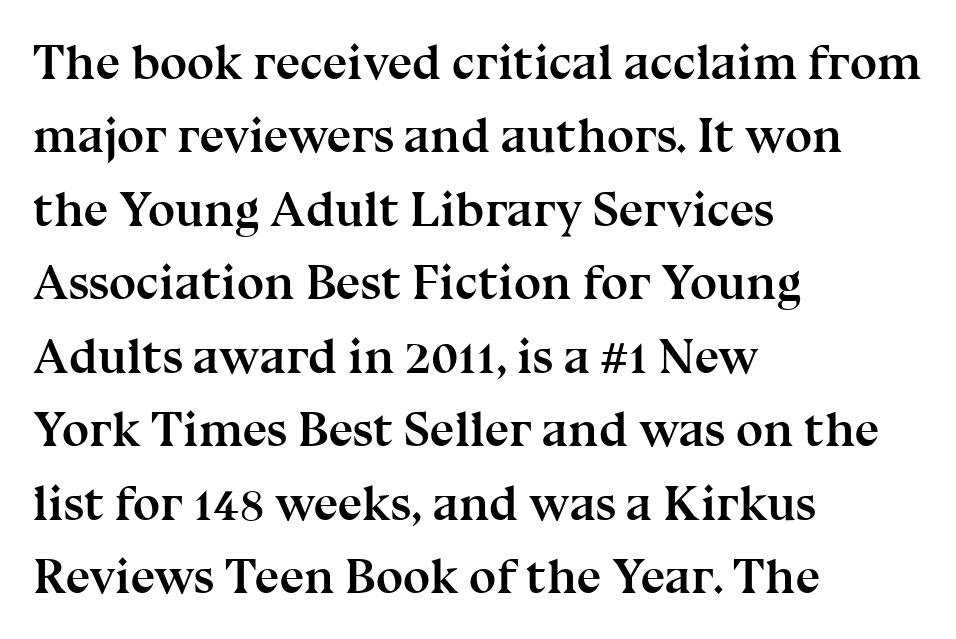
The designer left line spacing at the default. Words float on clear page, feet unadorned. Every row of glyphs begins at an identical x-position on the left. You could call the tracking neutral — neither tight nor loose. Each letter keeps its own natural width here, so spacing adapts to shape.
